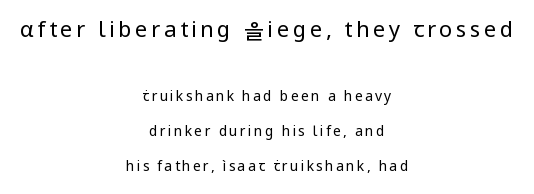
{"italic": "no", "bold": "no", "underline": "no", "align": "center", "line_spacing": "loose", "line_spacing_ratio": 2.49, "larger_block": "first", "size_ratio": 1.57, "glyph_px": 22}
